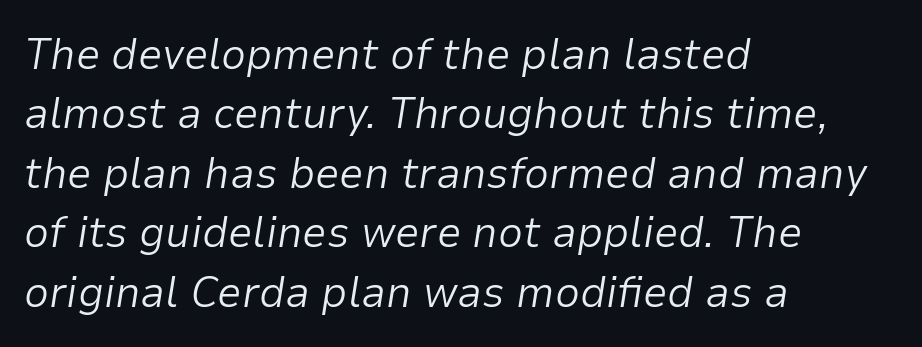
The image shows 44 px light type, italic (leaning right); set left-aligned, normal line spacing (1.35x), normal letter spacing, not underlined; low stroke contrast and a medium x-height.
